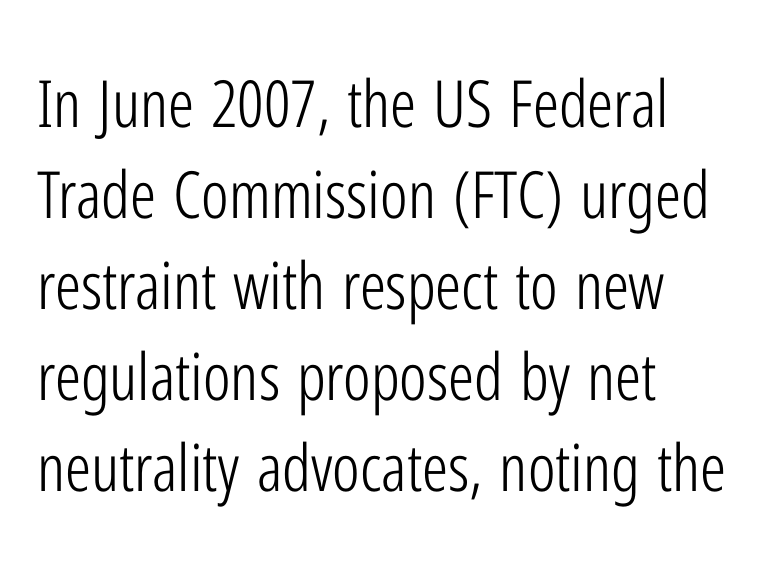
The glyphs are unaccompanied by any horizontal stroke below them. Examine the stroke ends and you'll find no serifs. Reading down the column, the eye jumps a familiar distance to each next line. If you drew a line through each stem, it would be perfectly vertical. The rag falls on the right side of this text block. Varying glyph widths throughout — classic text-font behaviour.
